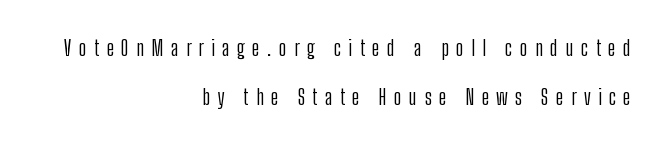
Q: Is the text bold? A: No.
Q: Is the text italic (slanted)? A: No, it is upright.
Q: Is the text underlined? A: No.
Q: How is the paragraph aligned? A: Right-aligned.
Q: Is the spacing between letters normal or unusually wide? A: Unusually wide.
Q: Is the spacing between lines tight, normal or loose? A: Loose.
